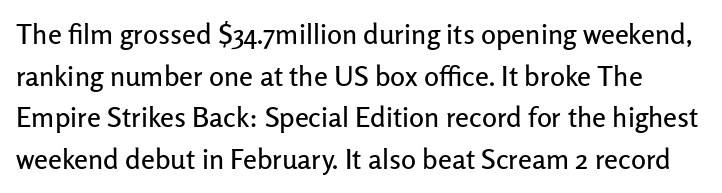
{"serif": "no", "italic": "no", "width": "normal", "stroke_contrast": "low", "x_height": "medium", "monospaced": "no", "underline": "no", "line_spacing": "normal", "line_spacing_ratio": 1.49, "letter_spacing": "normal", "letter_spacing_em": 0.0, "glyph_px": 28}
